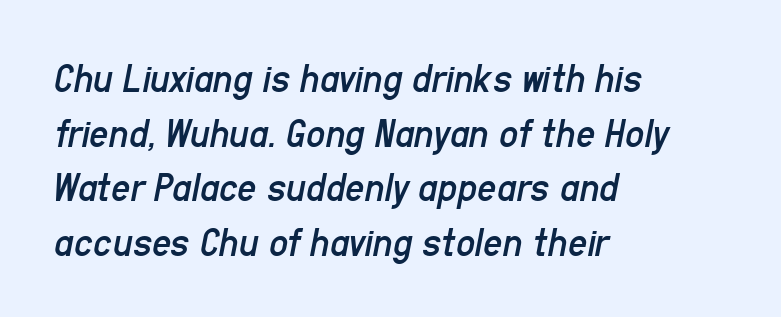
Alignment: flush left. The strip under each line holds only bare page. Between one letter and the next there's only the usual sliver of space. In terms of leading, this rendering sits right in the middle. Compared with ordinary roman type, these characters are visibly tilted.
